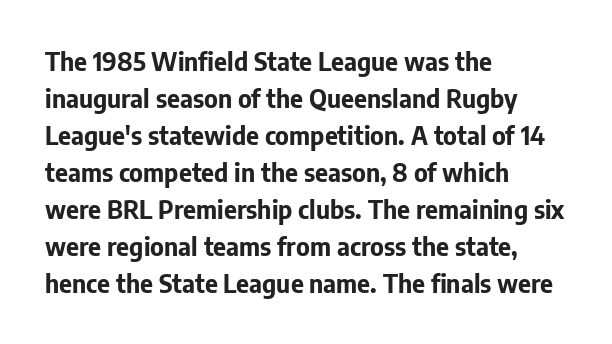
Horizontally, the lines are justified to the leading edge only. These words are printed bold, with thick strokes throughout. These lines sit exactly where default settings would place them. Every character sits straight up, as roman type does. Beneath every word, the page is bare.
